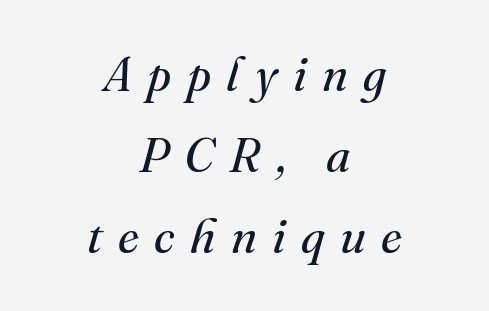
Q: Is the text bold? A: No.
Q: Is the text italic (slanted)? A: Yes, it leans right by about 16 degrees.
Q: Is the typeface a serif or a sans-serif typeface? A: Serif.
Q: Is the text underlined? A: No.
Q: How is the paragraph aligned? A: Centered.
Q: Is the spacing between letters normal or unusually wide? A: Unusually wide.
Q: Is the spacing between lines tight, normal or loose? A: Normal.
Q: Width (condensed, normal, or wide)? A: Normal.
Q: Stroke contrast? A: Medium.
Q: x-height? A: Small.
Q: Monospaced? A: No.
